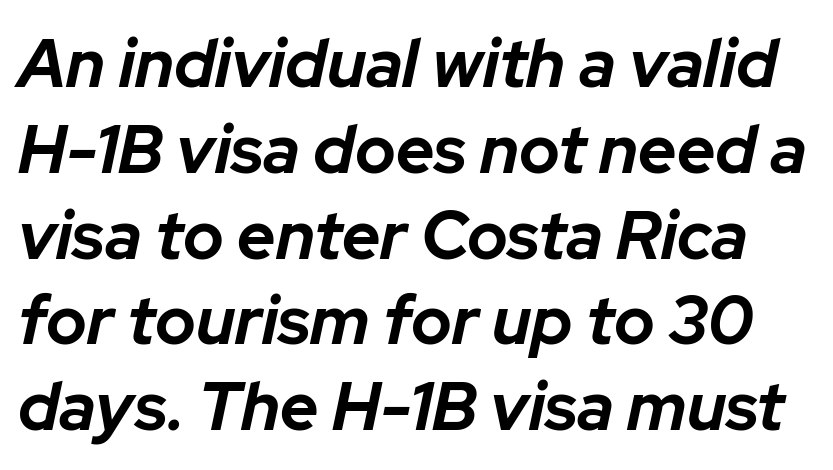
The image shows 67 px bold type, italic (leaning right); set normal line spacing (1.28x), normal letter spacing, not underlined; low stroke contrast and a medium x-height.
